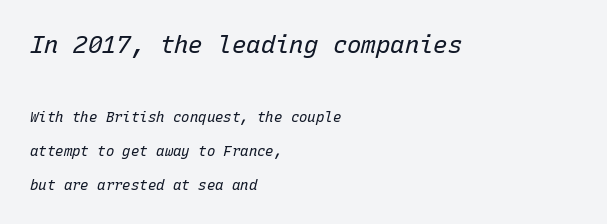
Q: Is the text bold? A: No.
Q: Is the text italic (slanted)? A: Yes, it leans right by about 15 degrees.
Q: Is the text underlined? A: No.
Q: How is the paragraph aligned? A: Left-aligned.
Q: Is the spacing between letters normal or unusually wide? A: Normal.
Q: Is the spacing between lines tight, normal or loose? A: Loose.
Q: Which block of text is set in a larger size, the first (top) or the second (bottom)? A: The first (top) one.
